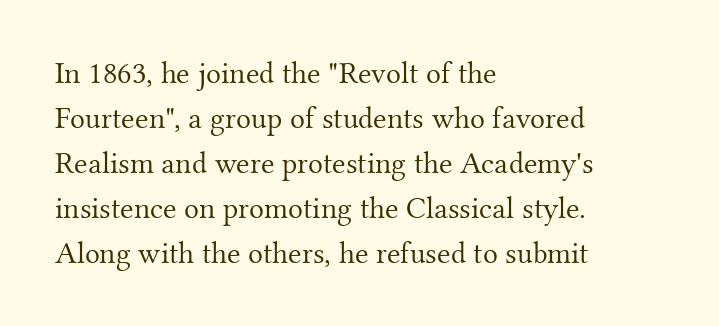
This sample has the flowing, uneven cadence of proportional lettering. A serif font was chosen for this passage. This is the regular roman posture of the typeface. A typesetter would call this leading conventional body-copy spacing. The paragraph has a hard left edge and a soft right edge. Ink coverage per letter is moderate at most.
